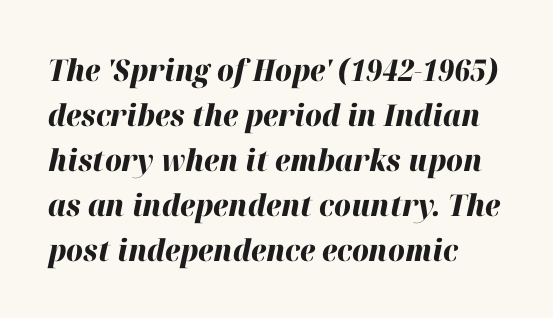
The passage shown is emphatically bold. The text block is weighted toward the left margin, trailing off unevenly rightward. Rendered with sloped, italic letterforms. This sample has the flowing, uneven cadence of proportional lettering. Regarding leading, the lines here are spaced in the standard way. The string is rendered with underlining switched off.
